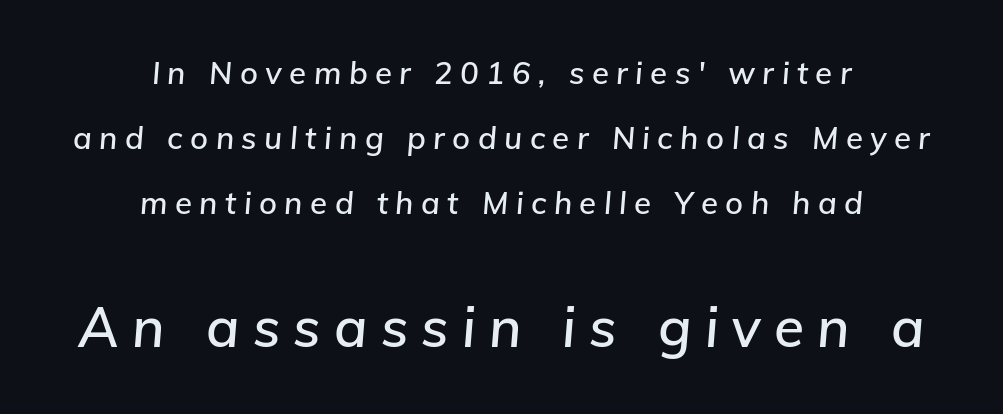
{"italic": "yes", "lean": "right", "slant_degrees": 5, "width": "normal", "stroke_contrast": "low", "x_height": "medium", "monospaced": "no", "underline": "no", "align": "center", "line_spacing": "loose", "line_spacing_ratio": 2.1, "letter_spacing": "wide", "letter_spacing_em": 0.24, "larger_block": "second", "size_ratio": 1.77, "glyph_px": 55}
